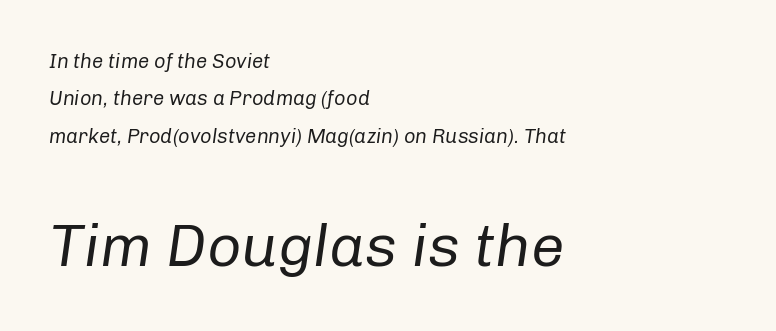
Spacing verdict: proportional, widths tailored to each character. The passage shown is not underscored anywhere. Does extra space separate the letters? No, they use regular spacing. The text carries the slant typical of an italic or oblique font. The passage is arranged the way most books set body copy — flush left.
